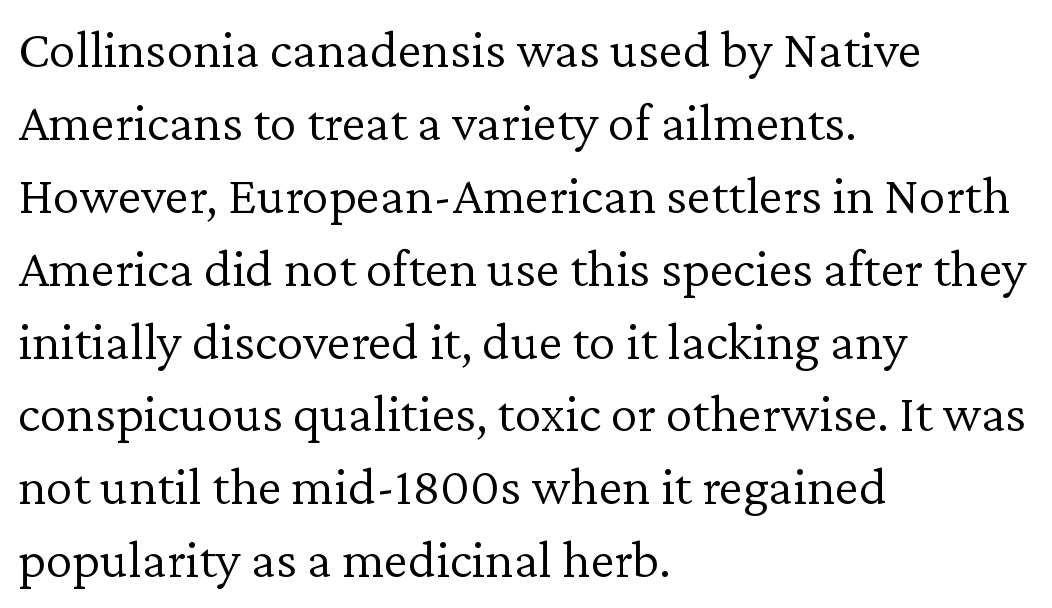
Q: Is the text bold? A: No.
Q: Is the text italic (slanted)? A: No, it is upright.
Q: Is the typeface a serif or a sans-serif typeface? A: Serif.
Q: Is the text underlined? A: No.
Q: How is the paragraph aligned? A: Left-aligned.
Q: Is the spacing between letters normal or unusually wide? A: Normal.
Q: Is the spacing between lines tight, normal or loose? A: Normal.
Q: Width (condensed, normal, or wide)? A: Normal.
Q: Stroke contrast? A: Low.
Q: x-height? A: Medium.
Q: Monospaced? A: No.
